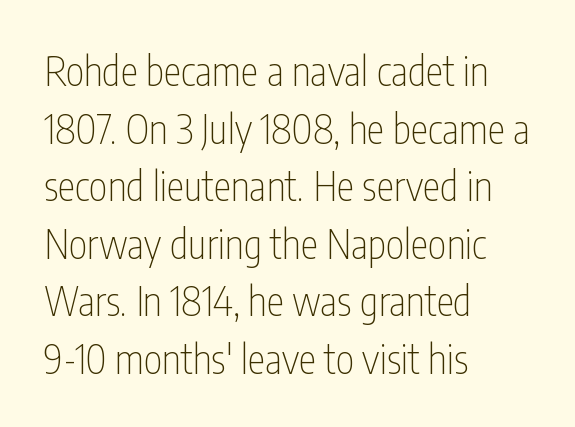
Q: Is the text bold? A: No.
Q: Is the text italic (slanted)? A: No, it is upright.
Q: Is the typeface a serif or a sans-serif typeface? A: Sans-serif.
Q: Is the text underlined? A: No.
Q: How is the paragraph aligned? A: Left-aligned.
Q: Is the spacing between letters normal or unusually wide? A: Normal.
Q: Is the spacing between lines tight, normal or loose? A: Normal.
Q: Width (condensed, normal, or wide)? A: Condensed.
Q: Stroke contrast? A: Low.
Q: x-height? A: Medium.
Q: Monospaced? A: No.
